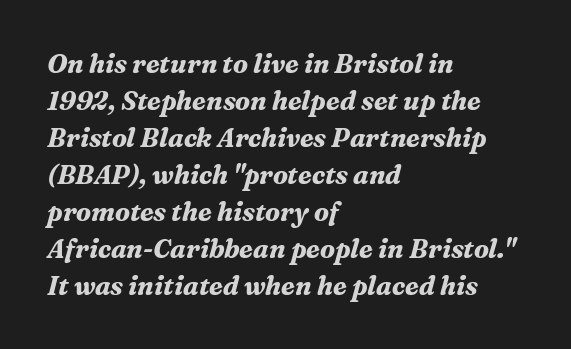
The image shows 26 px bold type, italic (leaning right); set left-aligned, normal line spacing (1.42x), normal letter spacing, not underlined.
